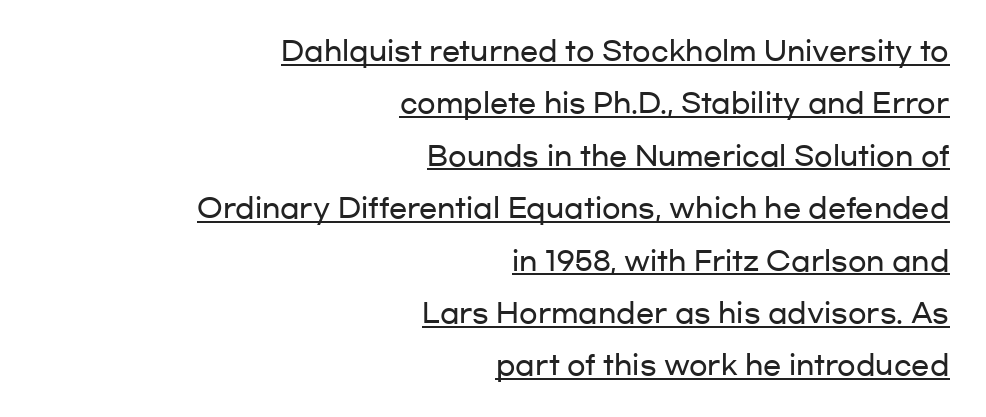
Characters remain perfectly vertical along every line. You could call the tracking neutral — neither tight nor loose. Reading down the block, your eye finds every line finishing at a fixed right position. The rendering uses a large line-height, opening up the rows. Glance below the letters and you will spot a drawn line.
